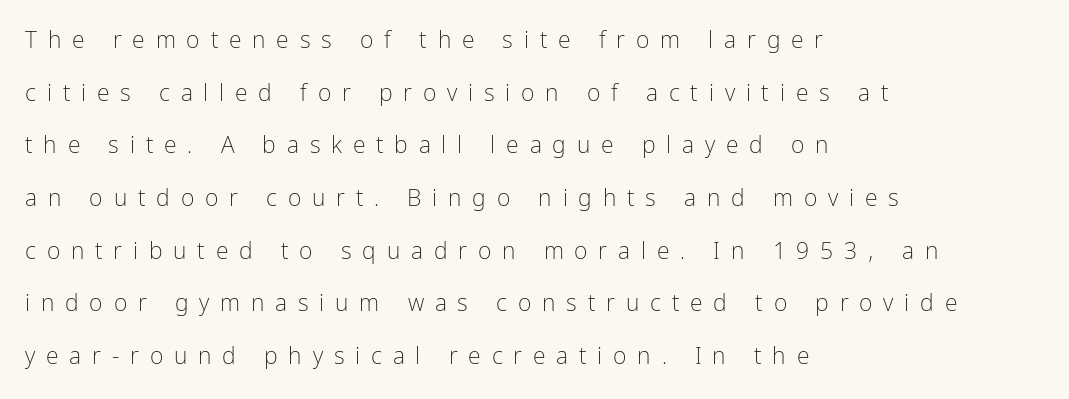
Q: Is the text bold? A: No.
Q: Is the text italic (slanted)? A: No, it is upright.
Q: Is the text underlined? A: No.
Q: How is the paragraph aligned? A: Left-aligned.
Q: Is the spacing between letters normal or unusually wide? A: Unusually wide.
Q: Is the spacing between lines tight, normal or loose? A: Loose.
